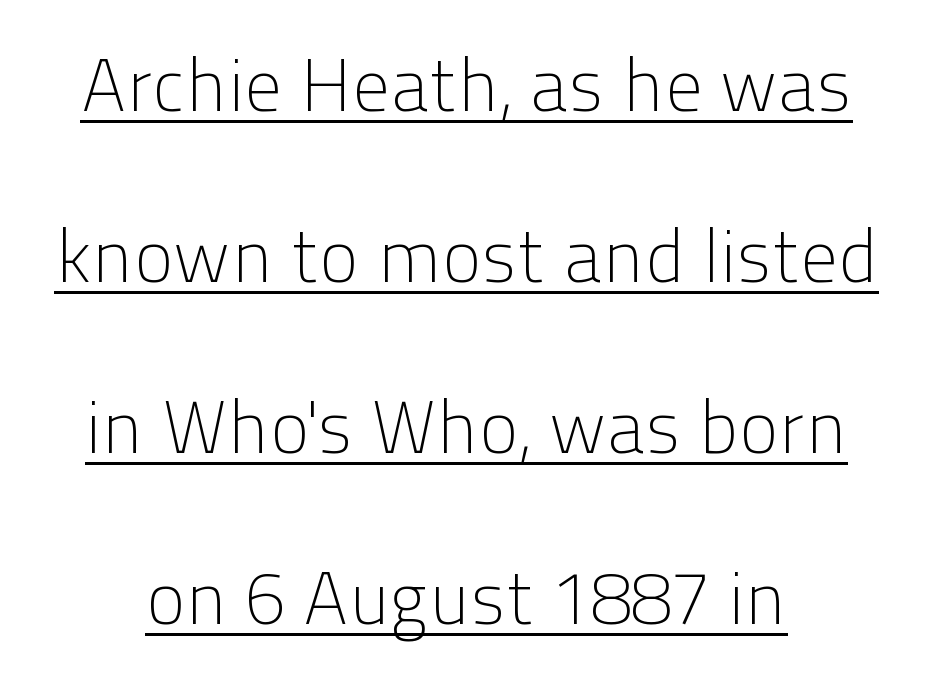
{"serif": "no", "italic": "no", "bold": "no", "weight": "light", "width": "normal", "stroke_contrast": "low", "x_height": "medium", "monospaced": "no", "underline": "yes", "align": "center", "line_spacing": "loose", "line_spacing_ratio": 2.28, "letter_spacing": "normal", "letter_spacing_em": 0.0, "glyph_px": 75}
